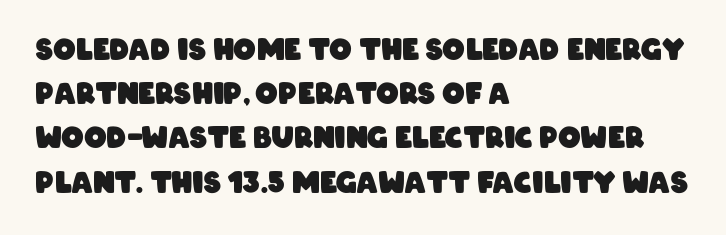
Q: Is the text bold? A: Yes.
Q: Is the typeface a serif or a sans-serif typeface? A: Sans-serif.
Q: Is the text underlined? A: No.
Q: How is the paragraph aligned? A: Left-aligned.
Q: Is the spacing between letters normal or unusually wide? A: Normal.
Q: Is the spacing between lines tight, normal or loose? A: Normal.
Q: Width (condensed, normal, or wide)? A: Condensed.
Q: Stroke contrast? A: Low.
Q: x-height? A: Large.
Q: Monospaced? A: No.
